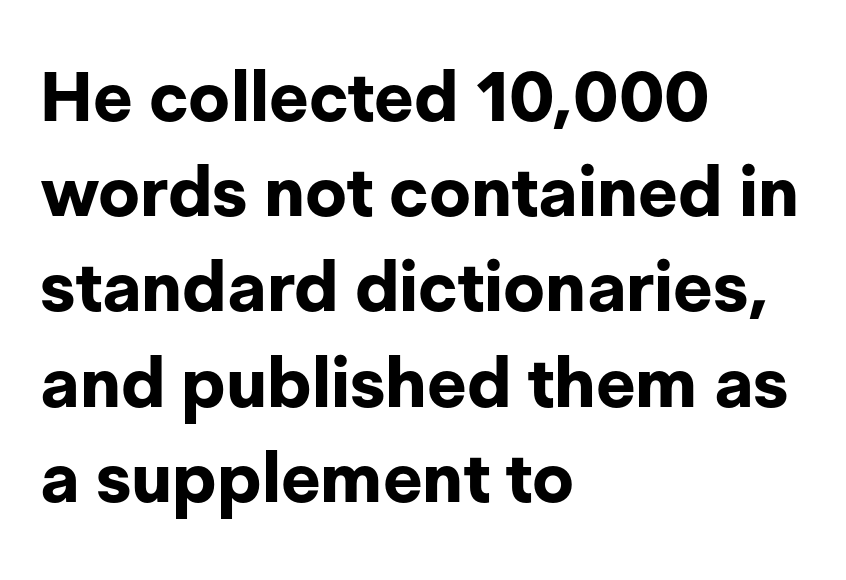
Spacing verdict: proportional, widths tailored to each character. Horizontal bands of white between lines are of average thickness. The horizontal fit of the characters is conventional and even. Nope, not italic — everything's standing straight.
